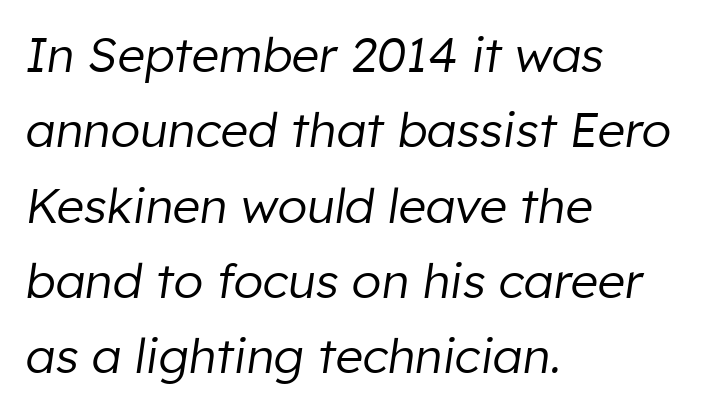
The image shows 48 px regular-weight type, italic (leaning right); set left-aligned, normal line spacing (1.57x), normal letter spacing, not underlined; low stroke contrast and a medium x-height.
